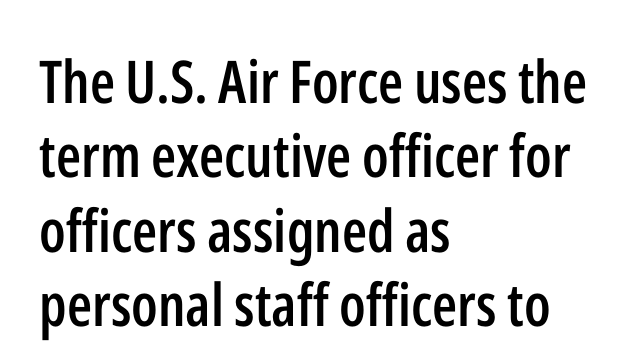
The image shows 59 px semibold, condensed sans-serif type, upright; set left-aligned, normal line spacing (1.26x), normal letter spacing, not underlined; low stroke contrast and a medium x-height.
